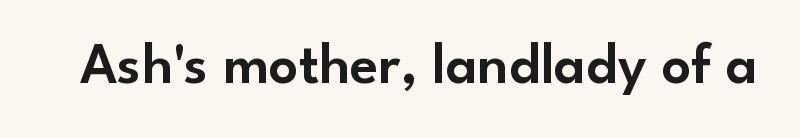
Think of a printed novel: that variable character pitch is what you see here. Students, note that the glyphs here touch the page at normal intervals. Does the type have serifs? No, each stem ends abruptly. Upright lettering throughout.
